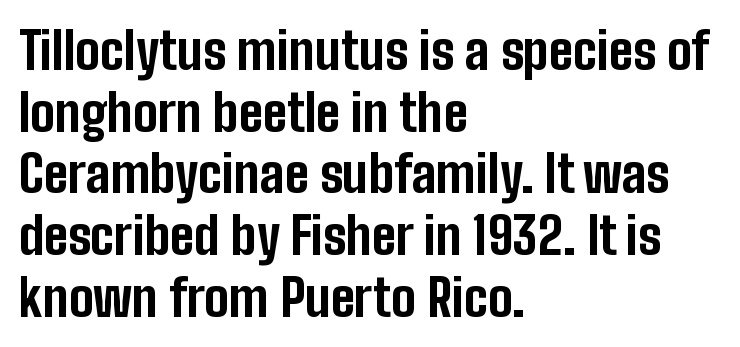
{"serif": "no", "italic": "no", "bold": "yes", "weight": "bold", "width": "condensed", "stroke_contrast": "low", "x_height": "medium", "monospaced": "no", "underline": "no", "align": "left", "line_spacing_ratio": 1.21, "letter_spacing": "normal", "letter_spacing_em": 0.0, "glyph_px": 51}
